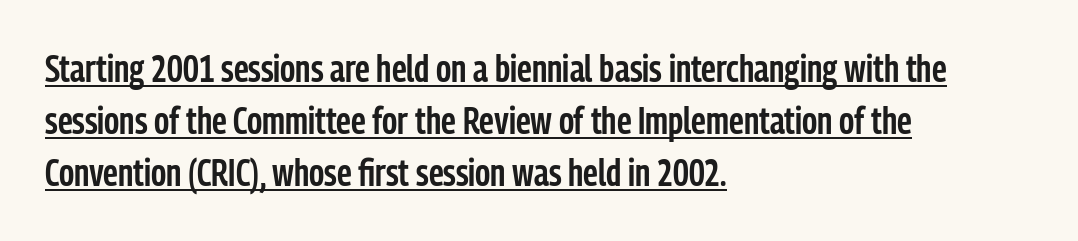
Q: Is the text bold? A: Semi-bold.
Q: Is the text italic (slanted)? A: No, it is upright.
Q: Is the typeface a serif or a sans-serif typeface? A: Sans-serif.
Q: Is the text underlined? A: Yes.
Q: How is the paragraph aligned? A: Left-aligned.
Q: Is the spacing between letters normal or unusually wide? A: Normal.
Q: Is the spacing between lines tight, normal or loose? A: Normal.
Q: Width (condensed, normal, or wide)? A: Condensed.
Q: Stroke contrast? A: Low.
Q: x-height? A: Medium.
Q: Monospaced? A: No.
